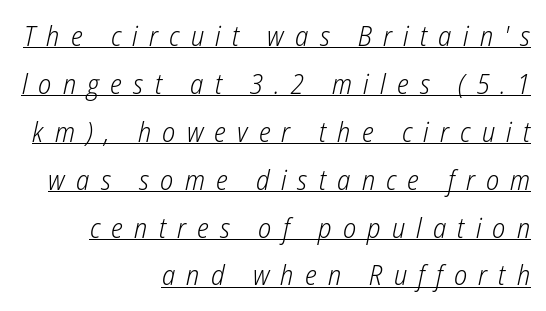
{"italic": "yes", "lean": "right", "slant_degrees": 12, "bold": "no", "weight": "light", "width": "condensed", "stroke_contrast": "low", "x_height": "medium", "monospaced": "no", "underline": "yes", "align": "right", "line_spacing_ratio": 1.71, "letter_spacing": "wide", "letter_spacing_em": 0.4, "glyph_px": 28}
